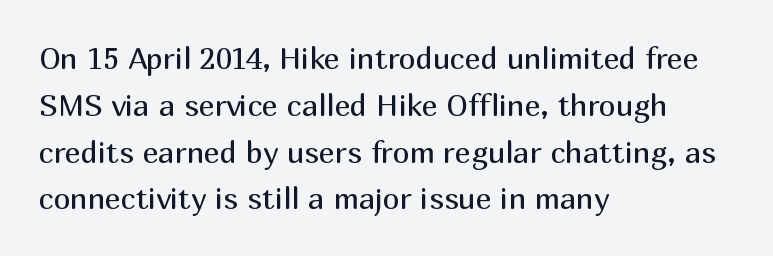
The specimen reads as upright at a glance. Is there much room between lines? A standard amount, neither cramped nor airy. In terms of letterspacing, this is plain default setting. The passage shown is typed in a proportional face where columns would drift. Observe the absence of serifs on each vertical stroke in this sample. These lines are set flush left with a ragged right edge.
